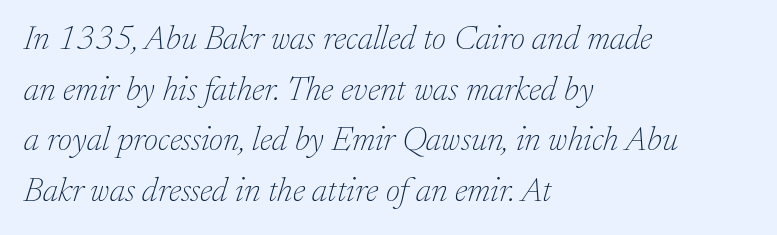
{"serif": "yes", "italic": "yes", "lean": "right", "slant_degrees": 17, "bold": "no", "weight": "thin", "width": "normal", "stroke_contrast": "low", "x_height": "medium", "monospaced": "no", "underline": "no", "align": "left", "line_spacing": "normal", "line_spacing_ratio": 1.49, "letter_spacing": "normal", "letter_spacing_em": 0.0, "glyph_px": 34}
